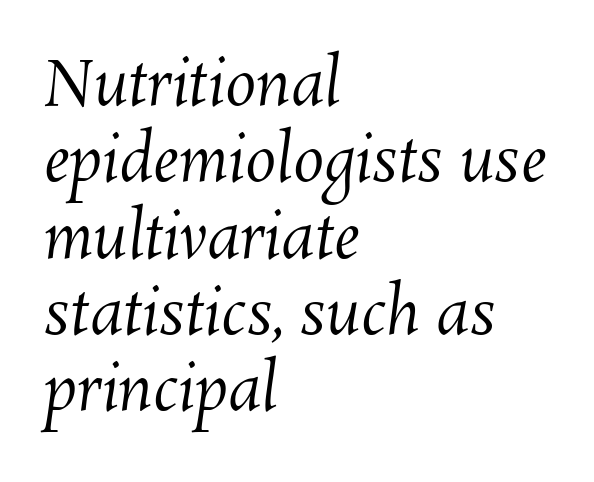
{"bold": "no", "weight": "regular", "width": "normal", "stroke_contrast": "medium", "x_height": "medium", "monospaced": "no", "underline": "no", "align": "left", "line_spacing_ratio": 1.23, "letter_spacing": "normal", "letter_spacing_em": 0.0, "glyph_px": 62}
